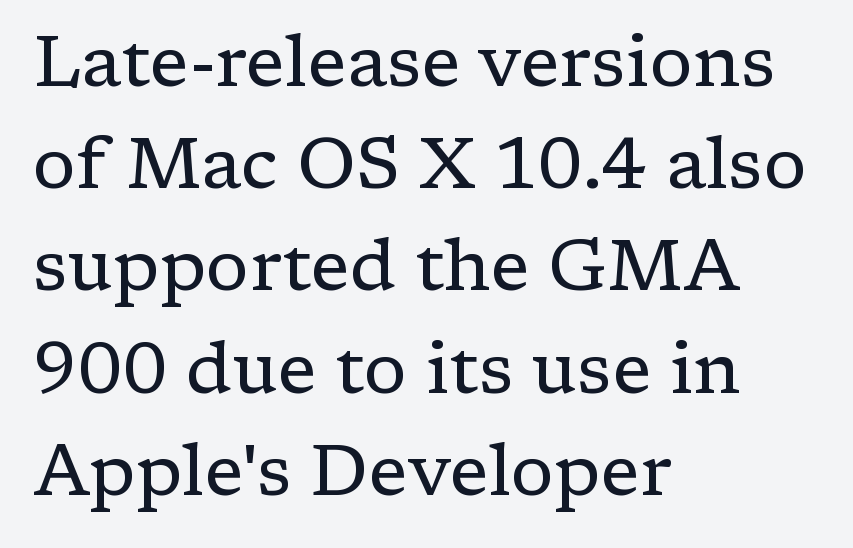
{"serif": "yes", "italic": "no", "bold": "no", "weight": "regular", "width": "normal", "stroke_contrast": "low", "x_height": "medium", "monospaced": "no", "underline": "no", "align": "left", "line_spacing": "normal", "line_spacing_ratio": 1.42, "letter_spacing": "normal", "letter_spacing_em": 0.0, "glyph_px": 72}
